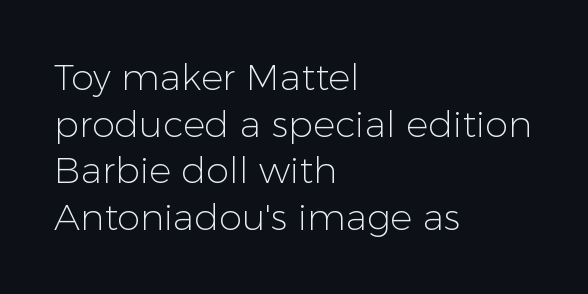
The image shows 37 px light sans-serif type, upright; set left-aligned, normal line spacing (1.26x), normal letter spacing, not underlined; low stroke contrast and a medium x-height.
